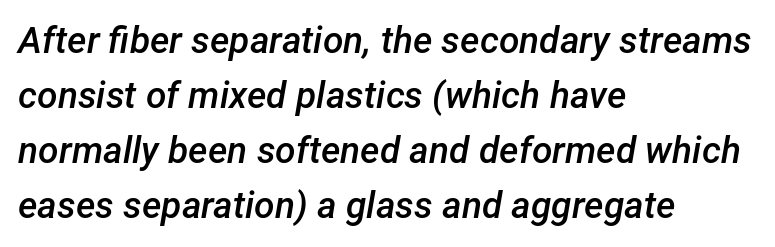
Every letter is mildly thick-stroked: semibold rather than bold. The words here are not underlined. The paragraph has a hard left edge and a soft right edge. No extra tracking has been applied to these lines.
